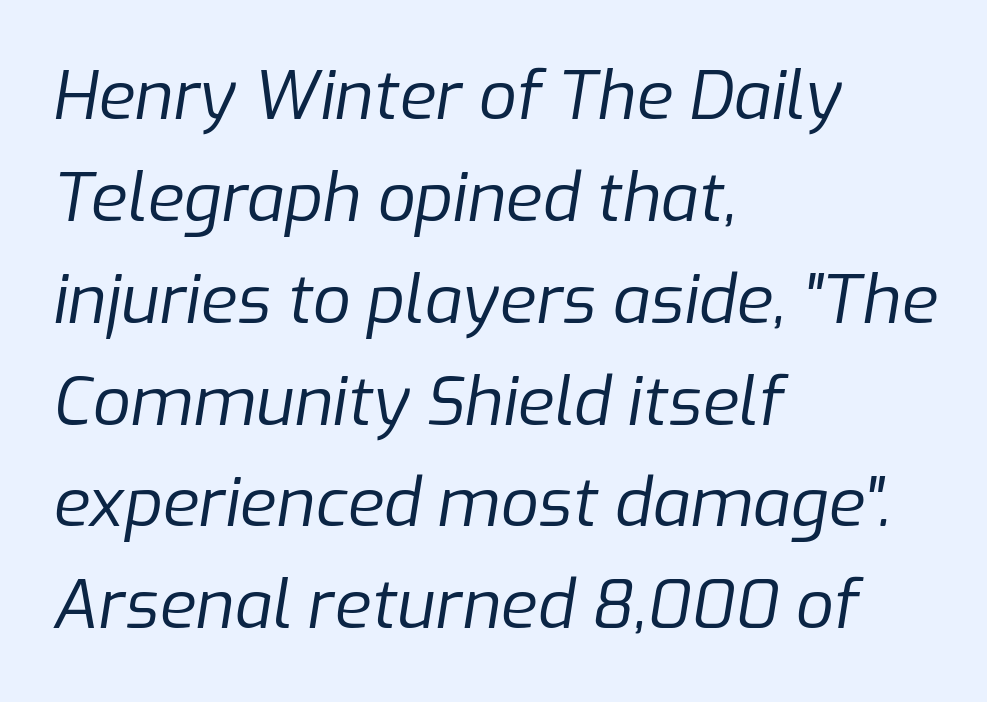
{"italic": "yes", "lean": "right", "slant_degrees": 9, "bold": "no", "weight": "regular", "width": "normal", "stroke_contrast": "low", "x_height": "medium", "monospaced": "no", "underline": "no", "align": "left", "line_spacing": "normal", "line_spacing_ratio": 1.52, "letter_spacing": "normal", "letter_spacing_em": 0.0, "glyph_px": 67}
